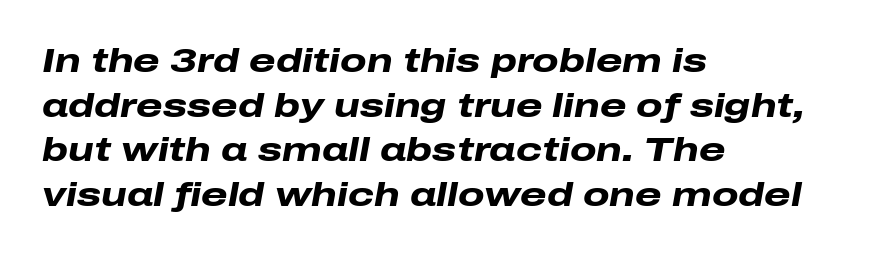
The image shows 34 px heavy, wide type, italic (leaning right); set left-aligned, normal line spacing (1.31x), normal letter spacing, not underlined; low stroke contrast and a medium x-height.
